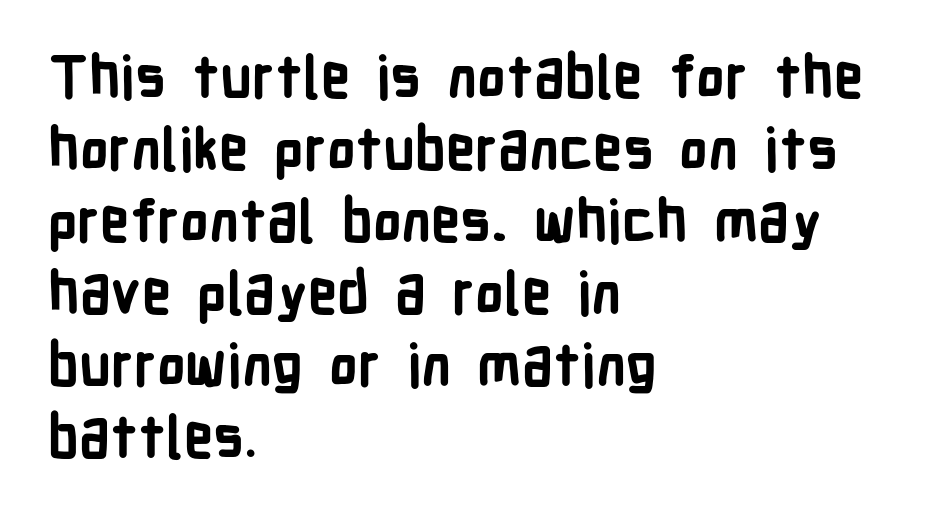
The rendering uses a bold face; every stroke is thick and dark. Left-aligned paragraph, ragged on the right. No word sits above an underline. A typesetter would call this zero additional tracking.
